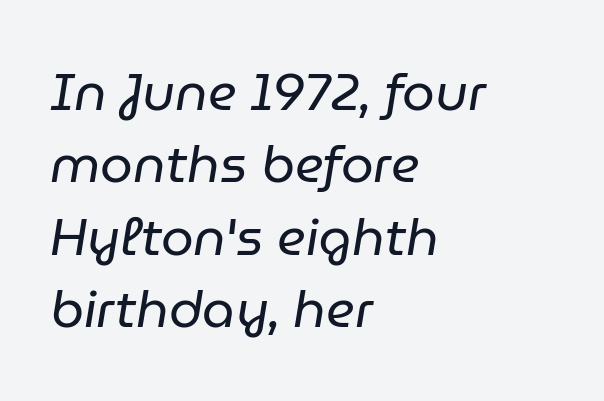
The image shows 52 px regular-weight type, italic (leaning right); set left-aligned, normal line spacing (1.39x), normal letter spacing, not underlined; low stroke contrast and a medium x-height.
